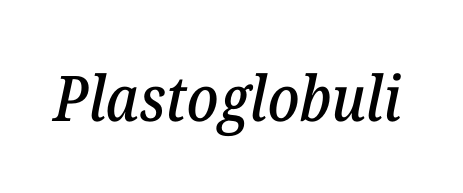
{"serif": "yes", "italic": "yes", "lean": "right", "slant_degrees": 12, "width": "normal", "stroke_contrast": "low", "x_height": "medium", "monospaced": "no", "underline": "no", "letter_spacing": "normal", "letter_spacing_em": 0.0, "glyph_px": 63}
